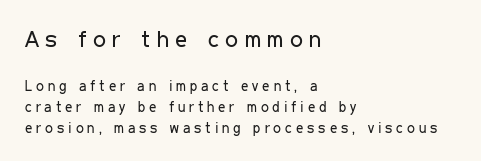
Caption: face not bold, strokes unweighted. In terms of letterspacing, this is a distinctly airy, spread setting. Is there much room between lines? A standard amount, neither cramped nor airy. Scale decreases going downward across the two blocks. Words float on clear page, feet unadorned.
